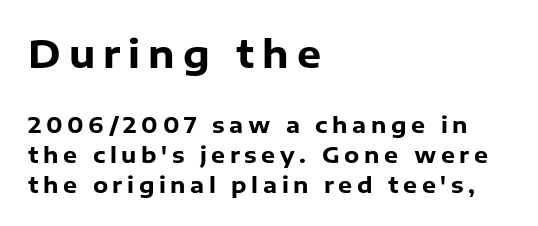
The image shows 38 px heavy sans-serif type, upright; set left-aligned, normal line spacing (1.36x), unusually wide letter spacing (+0.21 em), not underlined; the first (top) block is 1.73x larger; low stroke contrast and a medium x-height.
